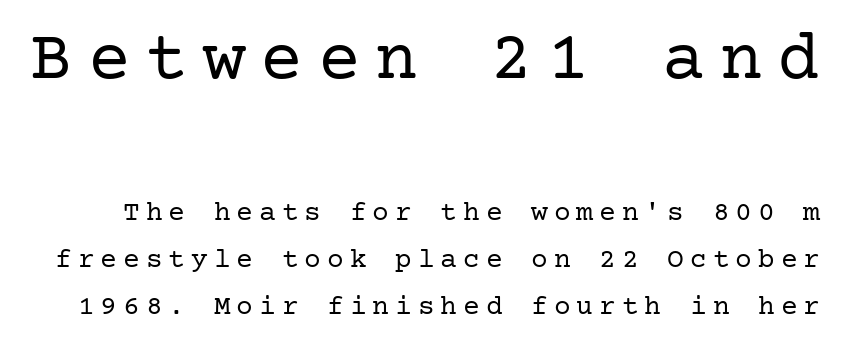
The image shows 71 px regular-weight serif type, upright; set normal line spacing (1.68x), unusually wide letter spacing (+0.21 em), not underlined; the first (top) block is 2.54x larger; low stroke contrast and a medium x-height.
